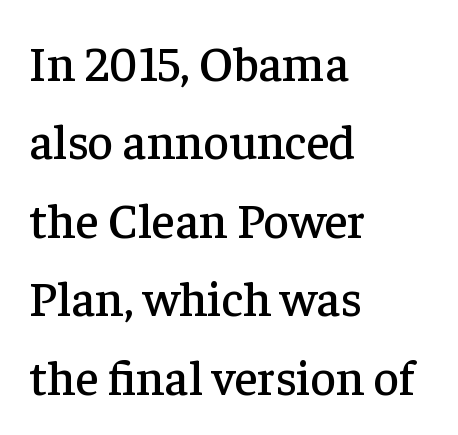
{"serif": "yes", "italic": "no", "width": "normal", "stroke_contrast": "low", "x_height": "medium", "monospaced": "no", "underline": "no", "align": "left", "line_spacing": "normal", "line_spacing_ratio": 1.6, "letter_spacing": "normal", "letter_spacing_em": 0.0, "glyph_px": 49}
